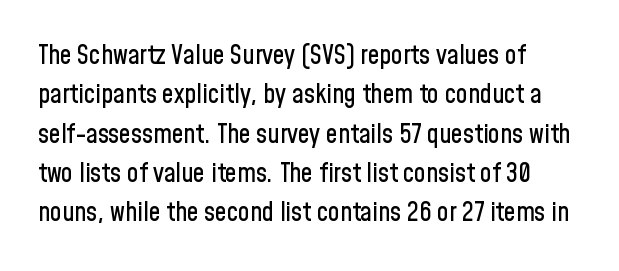
{"italic": "no", "underline": "no", "align": "left", "line_spacing": "normal", "line_spacing_ratio": 1.51, "letter_spacing": "normal", "letter_spacing_em": 0.0, "glyph_px": 26}
